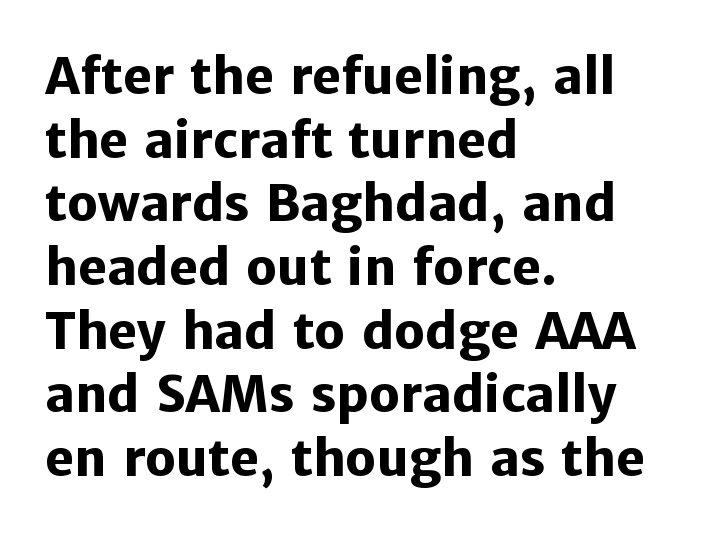
The image shows 49 px heavy sans-serif type, upright; set left-aligned, normal line spacing (1.3x), normal letter spacing, not underlined; low stroke contrast and a medium x-height.
